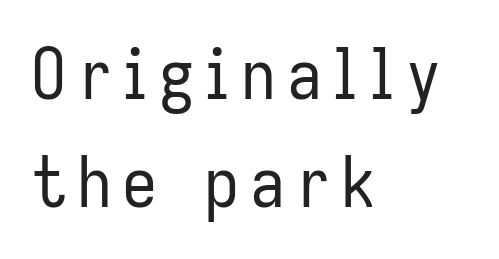
Q: Is the text bold? A: No.
Q: Is the text italic (slanted)? A: No, it is upright.
Q: Is the typeface a serif or a sans-serif typeface? A: Sans-serif.
Q: Is the text underlined? A: No.
Q: How is the paragraph aligned? A: Left-aligned.
Q: Is the spacing between lines tight, normal or loose? A: Normal.
Q: Width (condensed, normal, or wide)? A: Condensed.
Q: Stroke contrast? A: Low.
Q: x-height? A: Medium.
Q: Monospaced? A: No.
